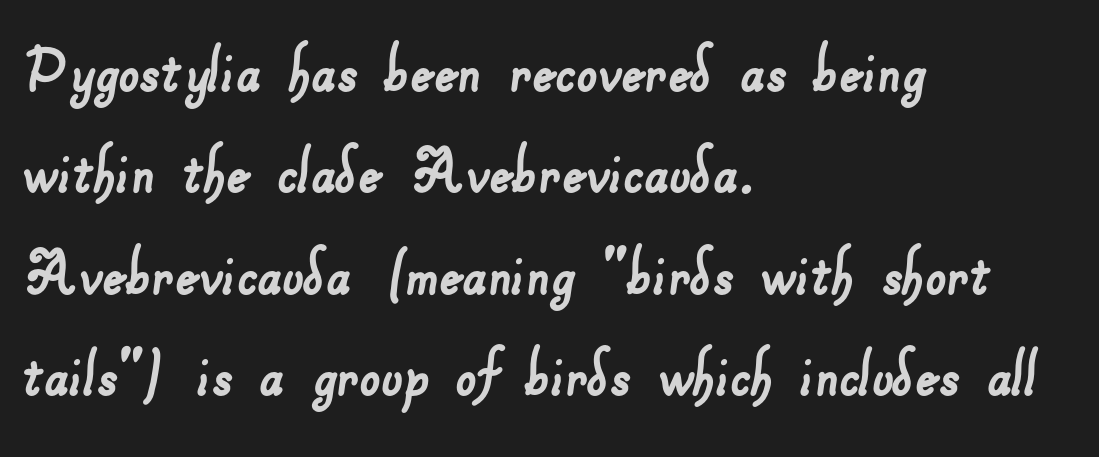
The image shows 74 px sans-serif type; set left-aligned, normal line spacing (1.37x), normal letter spacing, not underlined; low stroke contrast and a small x-height.
